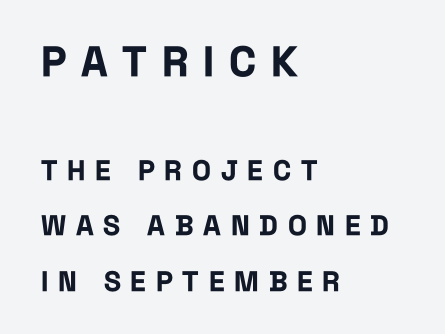
In terms of letterspacing, this is a distinctly airy, spread setting. Anything drawn beneath the words? Only blank space. These lines are rendered in a variable-pitch font. The sample has been set heavy, in full bold. What kind of face is this? One without serifs — a sans. The designer dialed line spacing up above the default.
